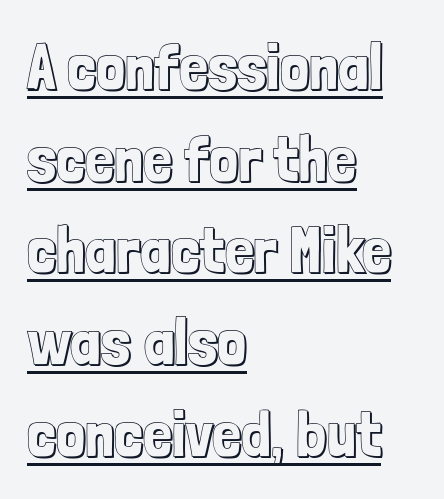
{"italic": "no", "width": "condensed", "x_height": "medium", "monospaced": "no", "underline": "yes", "align": "left", "line_spacing": "normal", "line_spacing_ratio": 1.41, "letter_spacing": "normal", "letter_spacing_em": 0.0, "glyph_px": 65}
